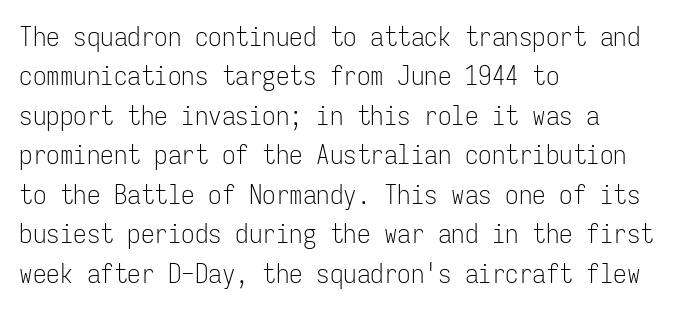
The image shows 27 px text type, upright; set left-aligned, normal line spacing (1.46x), normal letter spacing, not underlined.
